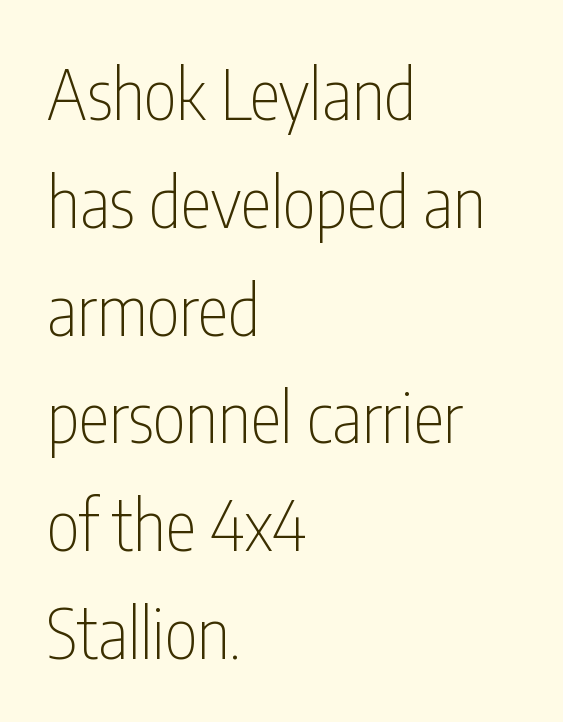
{"serif": "no", "italic": "no", "bold": "no", "weight": "thin", "width": "condensed", "stroke_contrast": "low", "x_height": "medium", "monospaced": "no", "underline": "no", "align": "left", "line_spacing": "normal", "line_spacing_ratio": 1.54, "letter_spacing": "normal", "letter_spacing_em": 0.0, "glyph_px": 70}
